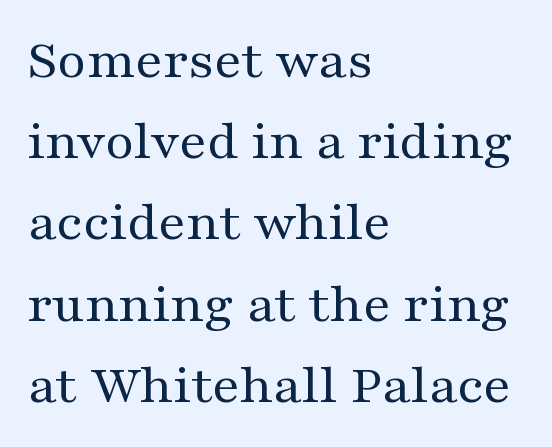
{"serif": "yes", "italic": "no", "bold": "no", "weight": "regular", "width": "wide", "stroke_contrast": "medium", "x_height": "medium", "monospaced": "no", "underline": "no", "align": "left", "line_spacing": "normal", "line_spacing_ratio": 1.45, "letter_spacing": "normal", "letter_spacing_em": 0.0, "glyph_px": 56}
